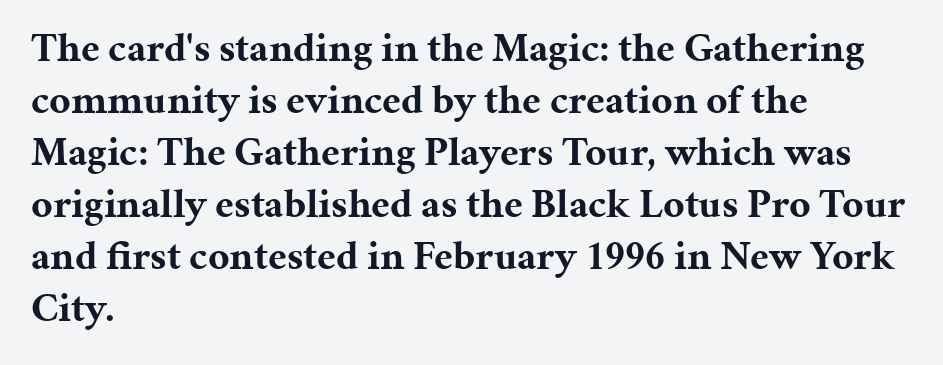
Q: Is the text bold? A: Yes.
Q: Is the text italic (slanted)? A: No, it is upright.
Q: Is the typeface a serif or a sans-serif typeface? A: Serif.
Q: Is the text underlined? A: No.
Q: How is the paragraph aligned? A: Left-aligned.
Q: Is the spacing between letters normal or unusually wide? A: Normal.
Q: Is the spacing between lines tight, normal or loose? A: Normal.
Q: Width (condensed, normal, or wide)? A: Normal.
Q: Stroke contrast? A: Medium.
Q: x-height? A: Medium.
Q: Monospaced? A: No.
